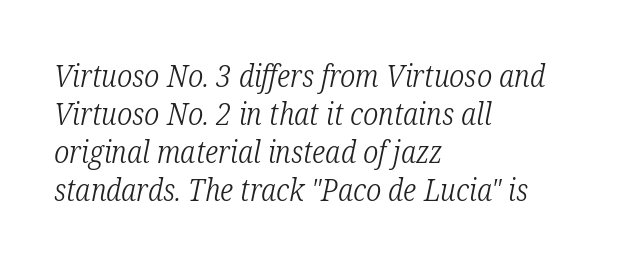
Think standard paragraph weight, or any step lighter than that. The zone under the glyphs is completely vacant. A typesetter would call this zero additional tracking. Looks like regular typesetting: each glyph gets only the width it needs.
